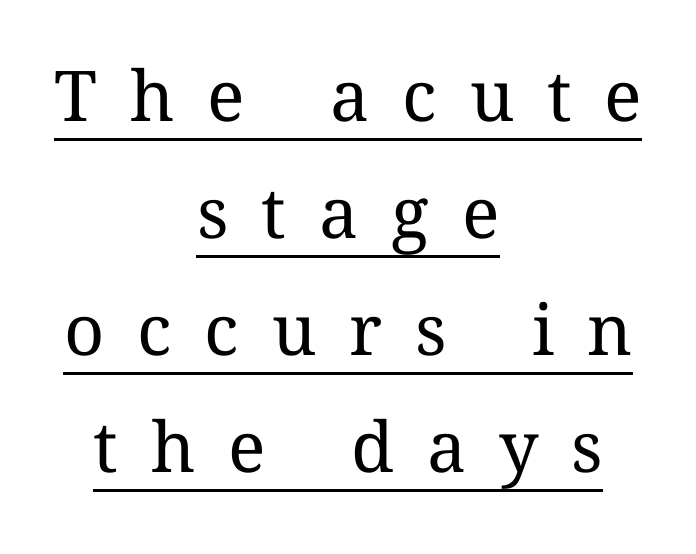
{"italic": "no", "bold": "no", "weight": "regular", "width": "normal", "stroke_contrast": "medium", "x_height": "medium", "monospaced": "no", "underline": "yes", "align": "center", "line_spacing": "normal", "line_spacing_ratio": 1.67, "letter_spacing": "wide", "letter_spacing_em": 0.47, "glyph_px": 70}
